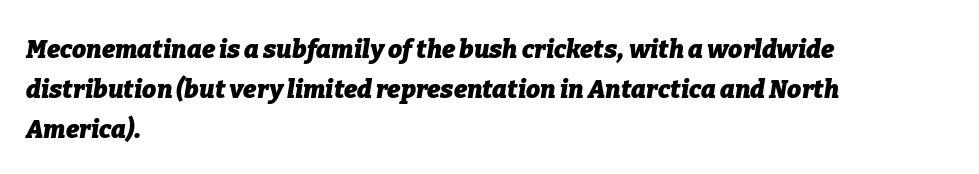
Q: Is the text bold? A: Yes.
Q: Is the text italic (slanted)? A: Yes, it leans right by about 9 degrees.
Q: Is the text underlined? A: No.
Q: How is the paragraph aligned? A: Left-aligned.
Q: Is the spacing between letters normal or unusually wide? A: Normal.
Q: Is the spacing between lines tight, normal or loose? A: Normal.
